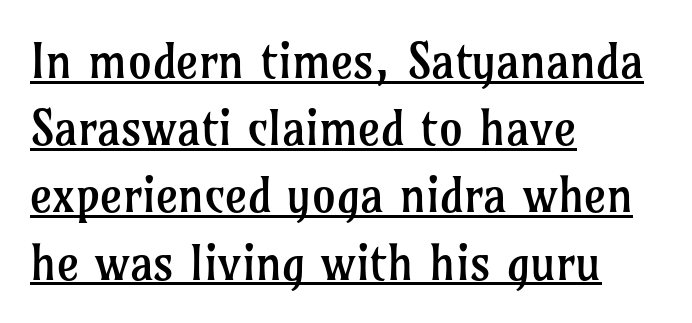
The image shows 48 px regular-weight serif type, upright; set left-aligned, normal line spacing (1.4x), normal letter spacing, underlined; low stroke contrast and a medium x-height.
